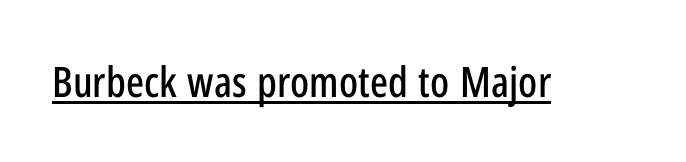
The image shows 42 px condensed sans-serif type, upright; set normal letter spacing, underlined; low stroke contrast and a medium x-height.
